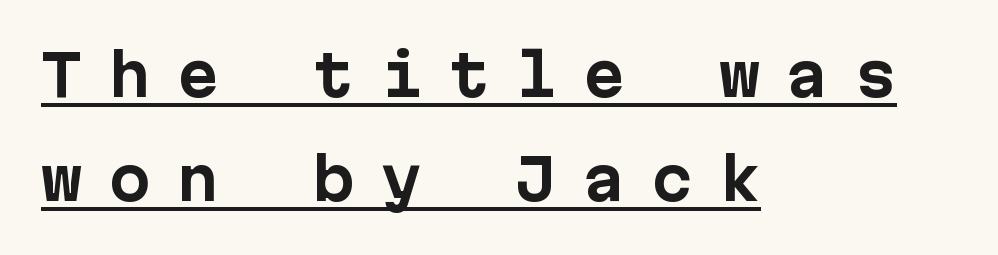
Q: Is the text bold? A: Yes.
Q: Is the text italic (slanted)? A: No, it is upright.
Q: Is the typeface a serif or a sans-serif typeface? A: Sans-serif.
Q: Is the text underlined? A: Yes.
Q: How is the paragraph aligned? A: Left-aligned.
Q: Is the spacing between letters normal or unusually wide? A: Unusually wide.
Q: Width (condensed, normal, or wide)? A: Normal.
Q: Stroke contrast? A: Low.
Q: x-height? A: Medium.
Q: Monospaced? A: Yes.
